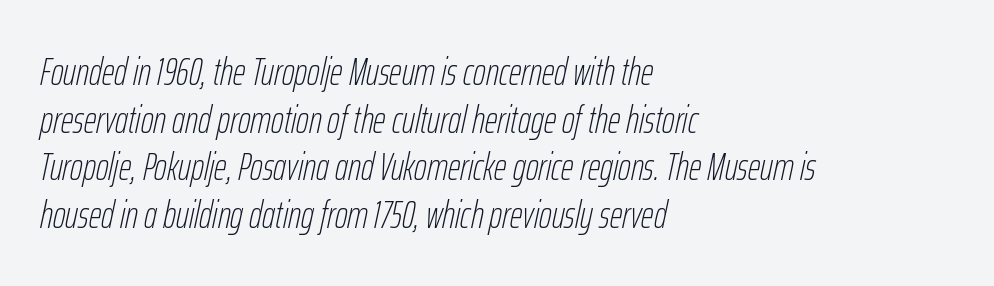
The image shows 39 px thin, condensed type, italic (leaning right); set left-aligned, line spacing 1.22x, normal letter spacing, not underlined; low stroke contrast and a medium x-height.
